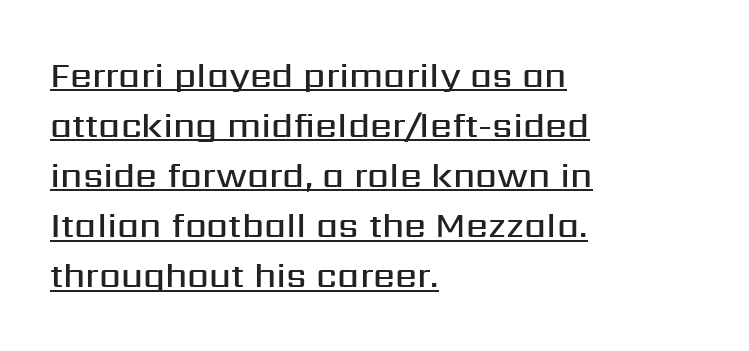
{"serif": "no", "italic": "no", "bold": "semi", "weight": "semibold", "width": "normal", "stroke_contrast": "medium", "x_height": "medium", "monospaced": "no", "underline": "yes", "align": "left", "line_spacing": "normal", "line_spacing_ratio": 1.43, "letter_spacing": "normal", "letter_spacing_em": 0.0, "glyph_px": 35}
